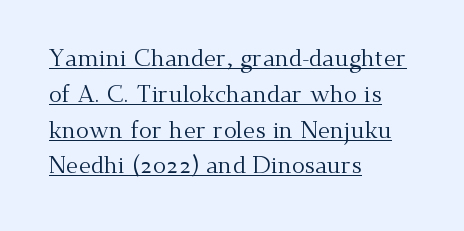
The image shows 24 px text type, upright; set left-aligned, normal line spacing (1.49x), normal letter spacing, underlined.
